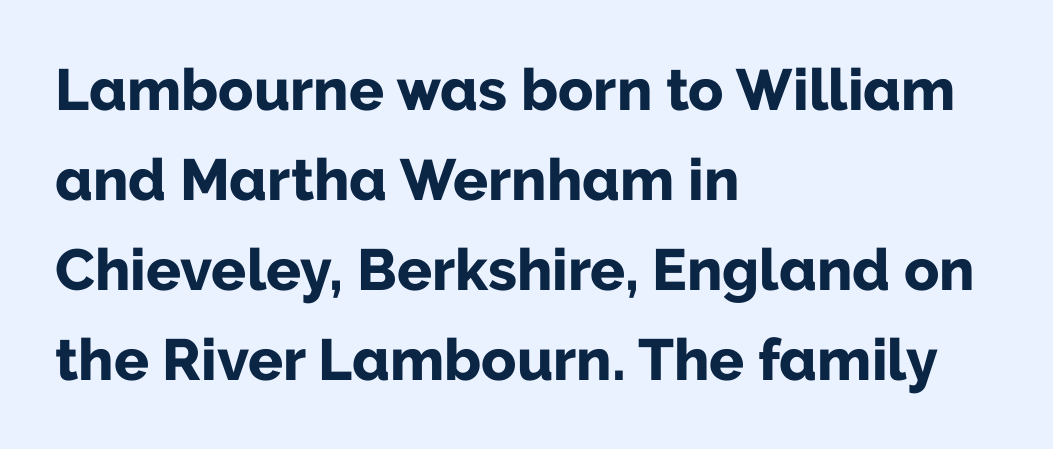
Rows of type keep a routine distance in the vertical direction. The type family on display is of the sans-serif kind. Do the characters align in a grid? No, the font is proportional. This is roman type, the default non-slanted kind. Caption: standard tracking, unaltered.
